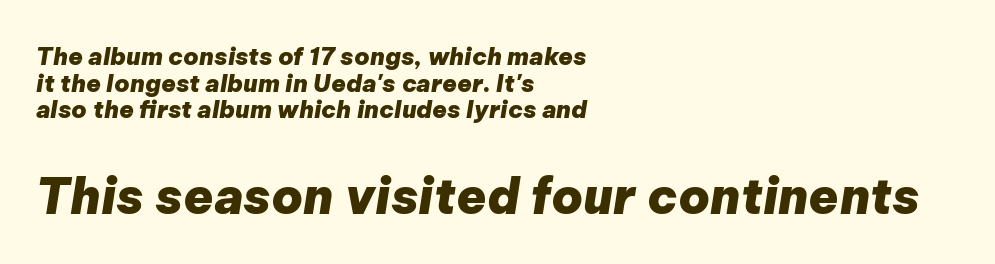
Compared with an ordinary text face, these strokes are far heavier — a full bold. Tightly led — the rows are bunched. The later block is typeset at a bigger size than the earlier block. Students, note that the glyphs here touch the page at normal intervals. Words float on clear page, feet unadorned. The lines in this sample share a left origin and differ only in where they stop.
